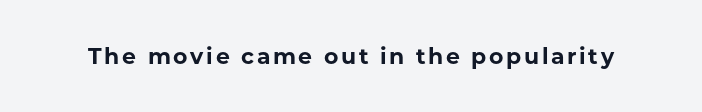
{"italic": "no", "bold": "yes", "underline": "no", "glyph_px": 22}
